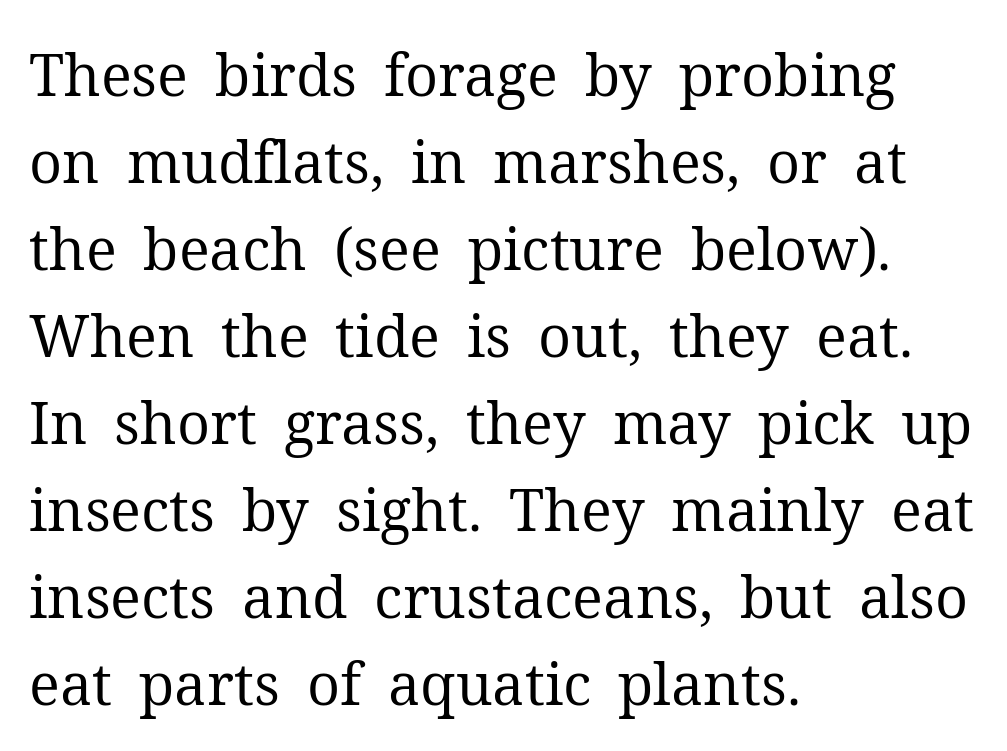
Between one letter and the next there's only the usual sliver of space. The face used here is proportionally spaced, like ordinary book or web type. Posture: vertical. Students, observe: this is what conventionally led text looks like. A quiet, ordinary-to-light weight characterises the typeface. Does the type have serifs? Yes, each stem ends in a small foot.
